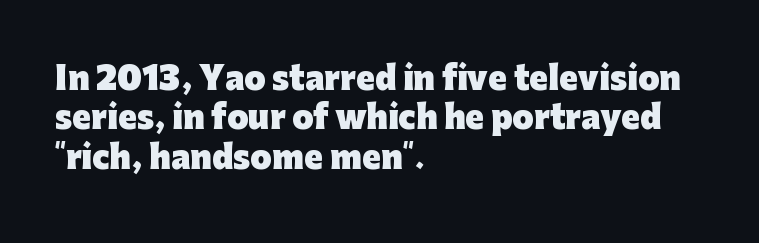
Q: Is the text bold? A: Yes.
Q: Is the text italic (slanted)? A: No, it is upright.
Q: Is the typeface a serif or a sans-serif typeface? A: Sans-serif.
Q: Is the text underlined? A: No.
Q: How is the paragraph aligned? A: Left-aligned.
Q: Is the spacing between letters normal or unusually wide? A: Normal.
Q: Is the spacing between lines tight, normal or loose? A: Normal.
Q: Width (condensed, normal, or wide)? A: Normal.
Q: Stroke contrast? A: Low.
Q: x-height? A: Medium.
Q: Monospaced? A: No.
